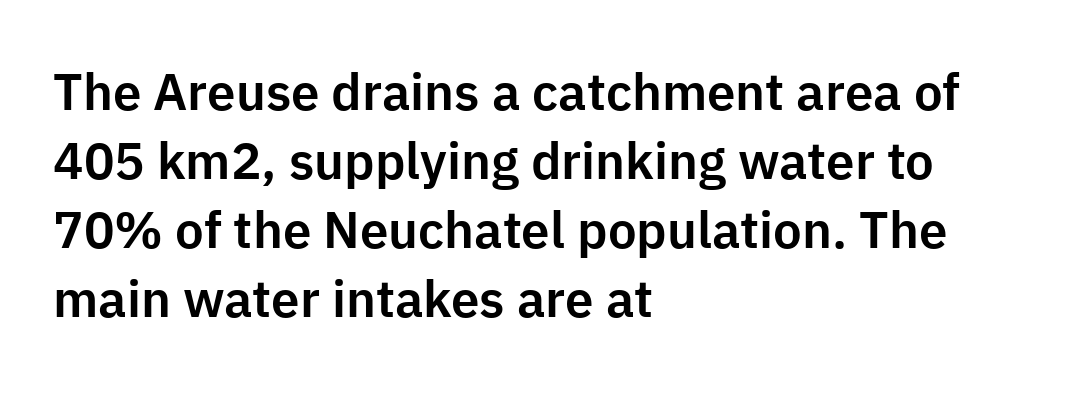
{"serif": "no", "italic": "no", "width": "normal", "stroke_contrast": "low", "x_height": "medium", "monospaced": "no", "underline": "no", "align": "left", "line_spacing": "normal", "line_spacing_ratio": 1.35, "letter_spacing": "normal", "letter_spacing_em": 0.0, "glyph_px": 51}
